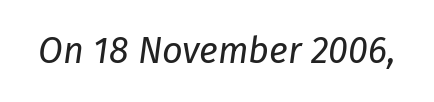
{"italic": "yes", "lean": "right", "slant_degrees": 8, "bold": "no", "weight": "regular", "width": "normal", "stroke_contrast": "low", "x_height": "medium", "monospaced": "no", "underline": "no", "letter_spacing": "normal", "letter_spacing_em": 0.0, "glyph_px": 36}
